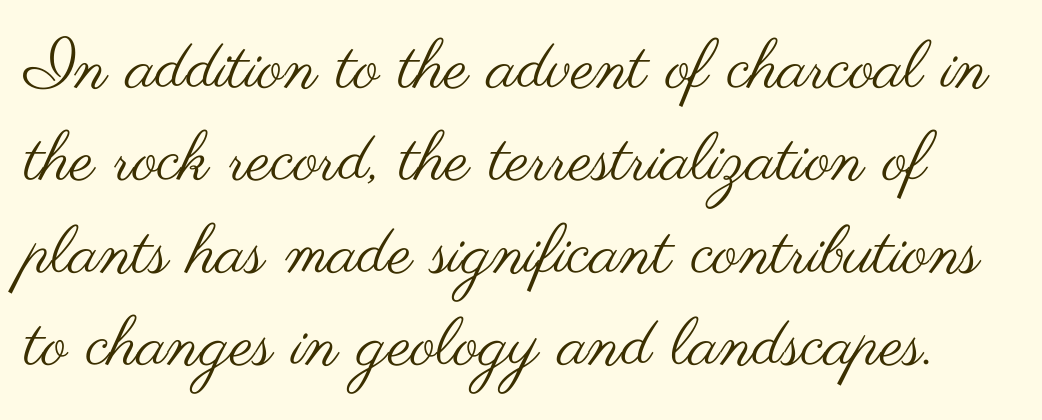
Q: Is the text bold? A: No.
Q: Is the text italic (slanted)? A: Yes.
Q: Is the typeface a serif or a sans-serif typeface? A: Sans-serif.
Q: Is the text underlined? A: No.
Q: Is the spacing between letters normal or unusually wide? A: Normal.
Q: Is the spacing between lines tight, normal or loose? A: Normal.
Q: Width (condensed, normal, or wide)? A: Wide.
Q: Stroke contrast? A: Medium.
Q: x-height? A: Small.
Q: Monospaced? A: No.
